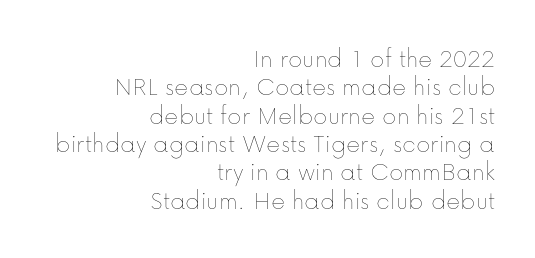
The image shows 27 px text type, upright; set right-aligned, tight line spacing (1.05x), normal letter spacing, not underlined.
